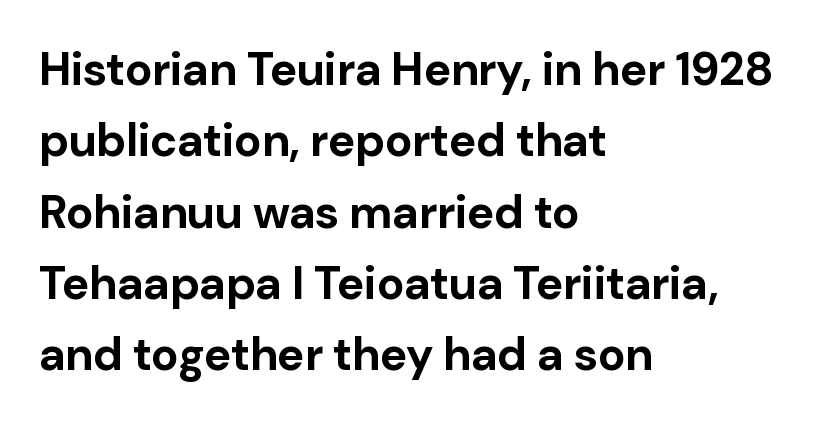
The image shows 46 px bold sans-serif type, upright; set left-aligned, normal line spacing (1.55x), normal letter spacing, not underlined; low stroke contrast and a medium x-height.
